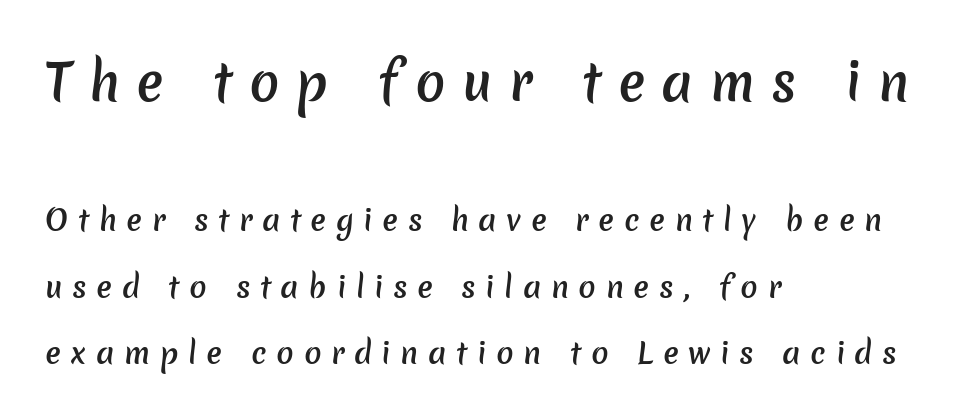
{"serif": "no", "bold": "semi", "weight": "semibold", "width": "normal", "stroke_contrast": "low", "x_height": "medium", "monospaced": "no", "underline": "no", "align": "left", "line_spacing": "loose", "line_spacing_ratio": 2.29, "letter_spacing": "wide", "letter_spacing_em": 0.33, "larger_block": "first", "size_ratio": 1.72, "glyph_px": 50}
